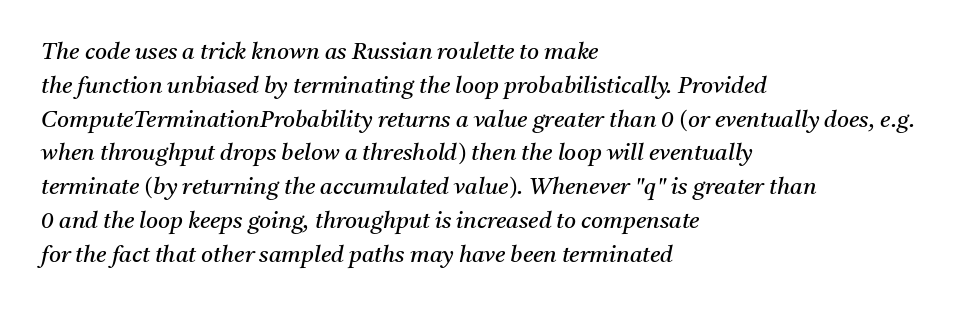
{"italic": "yes", "lean": "right", "slant_degrees": 11, "bold": "no", "underline": "no", "align": "left", "line_spacing": "normal", "line_spacing_ratio": 1.47, "letter_spacing": "normal", "letter_spacing_em": 0.0, "glyph_px": 23}
